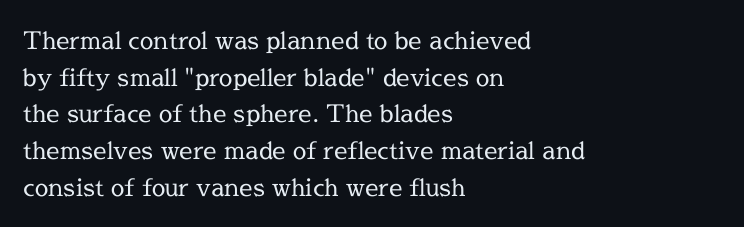
Standard letterfit; no display-style spreading of the glyphs. No chunkiness to these letters — they're not bold. This is roman type, the default non-slanted kind. Does the copy run flush right? No — it runs flush left.
